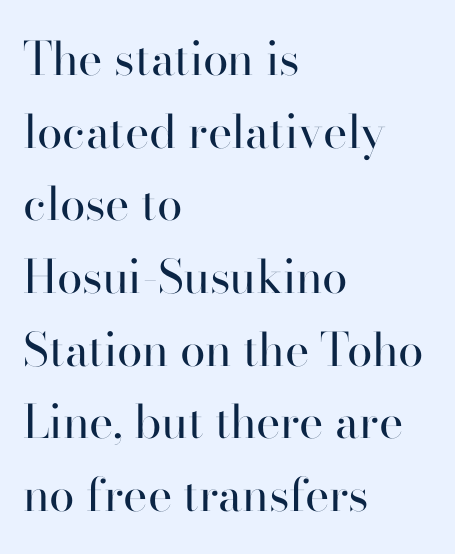
The image shows 46 px regular-weight serif type, upright; set left-aligned, normal line spacing (1.58x), normal letter spacing, not underlined; high stroke contrast and a small x-height.
